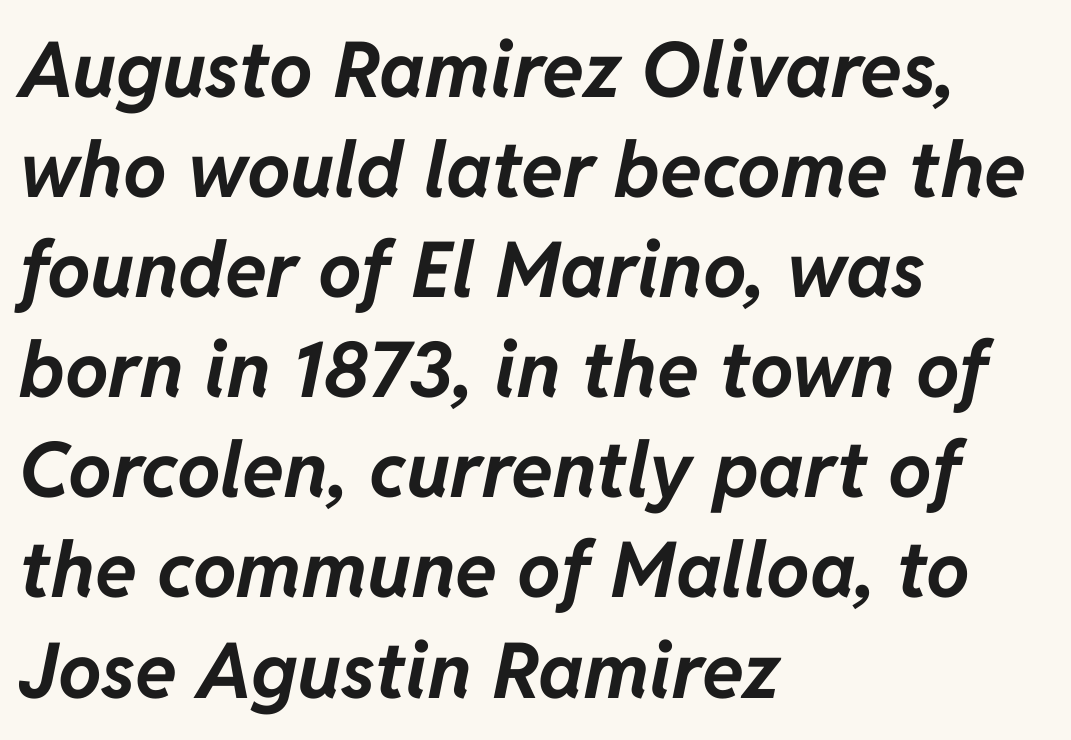
Q: Is the text bold? A: Yes.
Q: Is the text italic (slanted)? A: Yes, it leans right by about 11 degrees.
Q: Is the text underlined? A: No.
Q: How is the paragraph aligned? A: Left-aligned.
Q: Is the spacing between letters normal or unusually wide? A: Normal.
Q: Is the spacing between lines tight, normal or loose? A: Normal.
Q: Width (condensed, normal, or wide)? A: Normal.
Q: Stroke contrast? A: Low.
Q: x-height? A: Medium.
Q: Monospaced? A: No.
